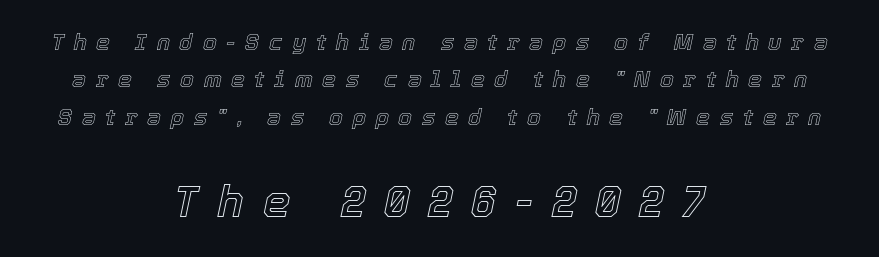
What's the leading like? Ordinary, nothing unusual. The passage shown is typed in a proportional face where columns would drift. Caption: expanded tracking, letters set apart. The gap between lines stays unmarked. A student would call this center alignment; a typographer would say set centered. Look at the glyph heights: the lower group is clearly the bigger setting.
